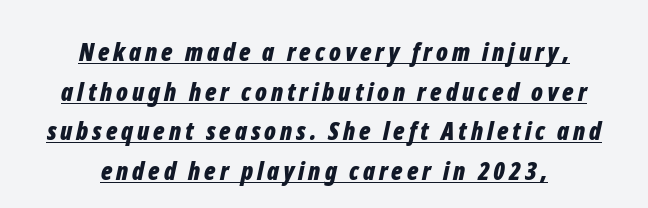
Slanted lettering throughout. Horizontal bands of white between lines are of average thickness. A rule runs beneath these lines of type. The rendering positions every line midway between the sides. Each glyph is drawn with heavy, bold strokes.
